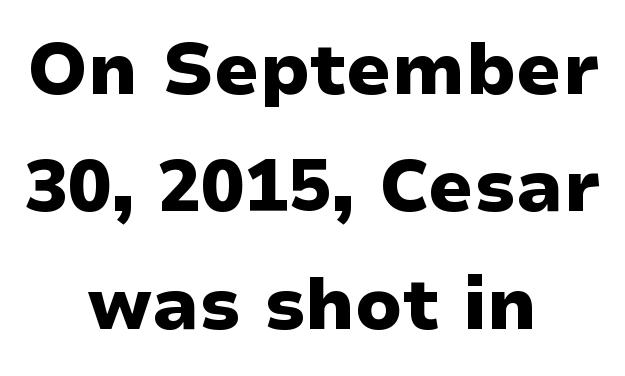
{"serif": "no", "italic": "no", "bold": "yes", "weight": "heavy", "width": "wide", "stroke_contrast": "low", "x_height": "medium", "monospaced": "no", "underline": "no", "align": "center", "line_spacing": "normal", "line_spacing_ratio": 1.63, "letter_spacing": "normal", "letter_spacing_em": 0.0, "glyph_px": 72}
